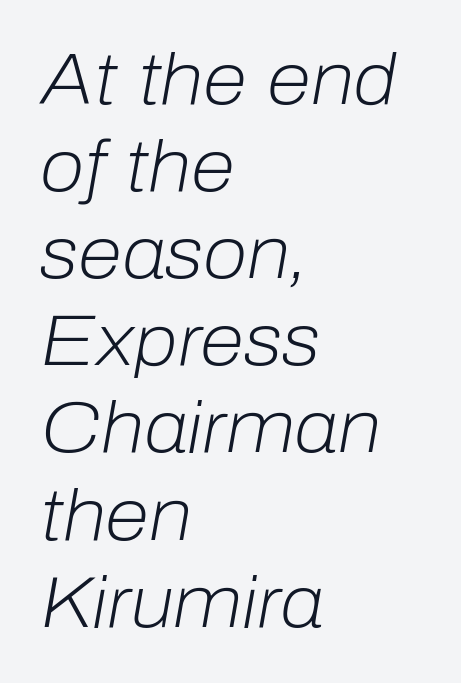
Counters stay open thanks to moderate or lighter strokes. The words here are not underlined. Is this a fixed-width face? No — the glyphs have proportional, varying widths. It's the slanting kind of type. Observe the ordinary spacing: letters are neighbours, not strangers.
